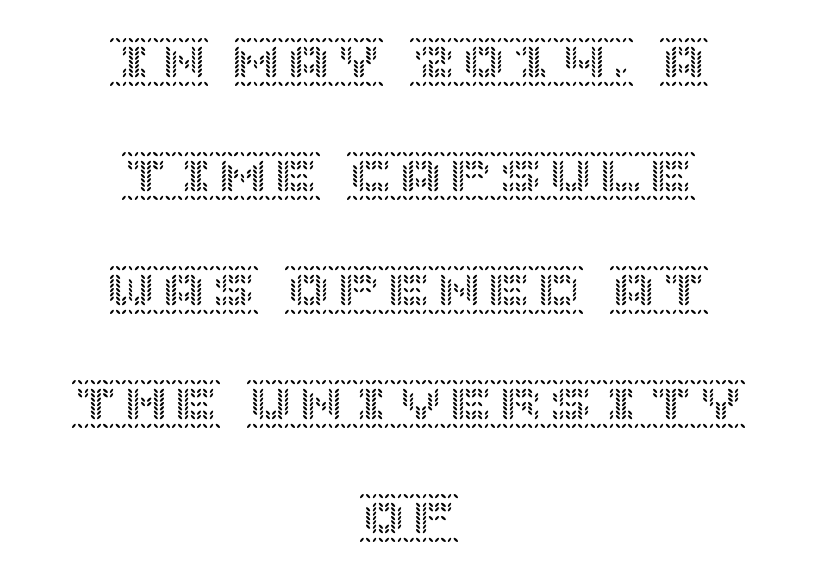
Q: Is the text italic (slanted)? A: No, it is upright.
Q: Is the text underlined? A: No.
Q: How is the paragraph aligned? A: Centered.
Q: Is the spacing between letters normal or unusually wide? A: Normal.
Q: Is the spacing between lines tight, normal or loose? A: Loose.
Q: Width (condensed, normal, or wide)? A: Normal.
Q: x-height? A: Large.
